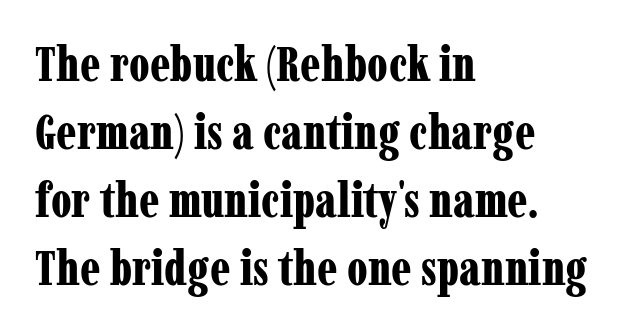
{"serif": "yes", "italic": "no", "bold": "yes", "weight": "bold", "width": "condensed", "stroke_contrast": "low", "x_height": "medium", "monospaced": "no", "underline": "no", "align": "left", "line_spacing": "normal", "line_spacing_ratio": 1.42, "letter_spacing": "normal", "letter_spacing_em": 0.0, "glyph_px": 48}
